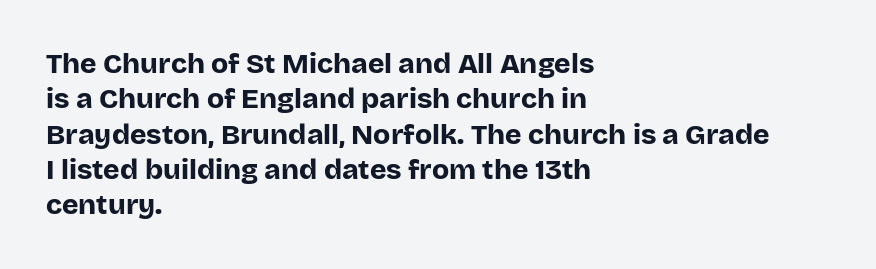
Think of a printed novel: that variable character pitch is what you see here. Honestly, the row spacing looks completely unremarkable. Nothing sits at the stroke ends, so this counts as sans-serif. You can tell it's not italic because the verticals are truly vertical. Is the type bold? Yes — the strokes are clearly thick and heavy.
